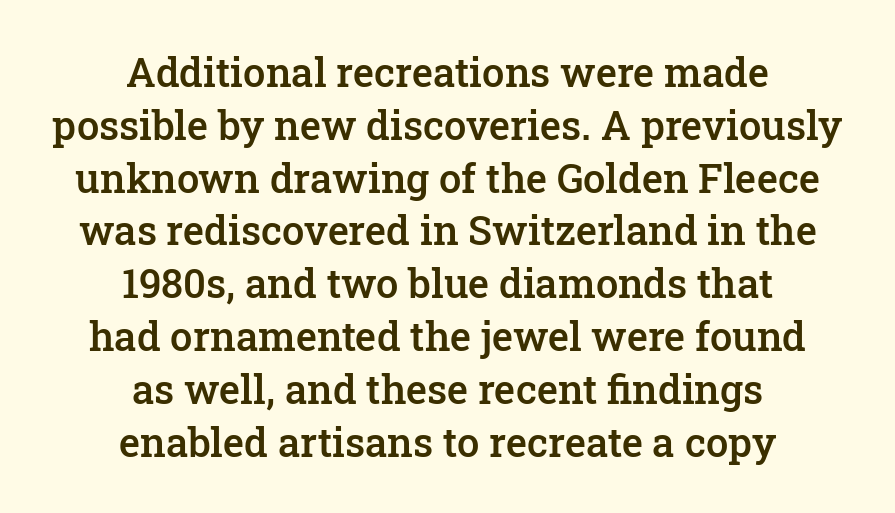
{"serif": "yes", "italic": "no", "bold": "semi", "weight": "semibold", "width": "normal", "stroke_contrast": "low", "x_height": "medium", "monospaced": "no", "underline": "no", "align": "center", "line_spacing": "normal", "line_spacing_ratio": 1.32, "letter_spacing": "normal", "letter_spacing_em": 0.0, "glyph_px": 40}
